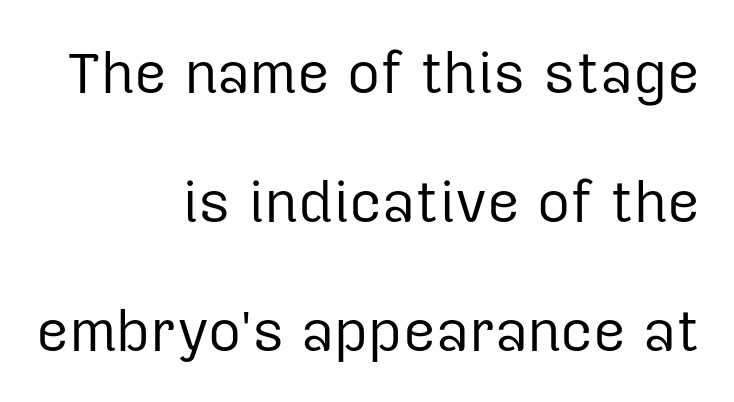
Q: Is the text bold? A: No.
Q: Is the text italic (slanted)? A: No, it is upright.
Q: Is the typeface a serif or a sans-serif typeface? A: Sans-serif.
Q: Is the text underlined? A: No.
Q: How is the paragraph aligned? A: Right-aligned.
Q: Is the spacing between letters normal or unusually wide? A: Normal.
Q: Is the spacing between lines tight, normal or loose? A: Loose.
Q: Width (condensed, normal, or wide)? A: Normal.
Q: Stroke contrast? A: Low.
Q: x-height? A: Medium.
Q: Monospaced? A: No.
